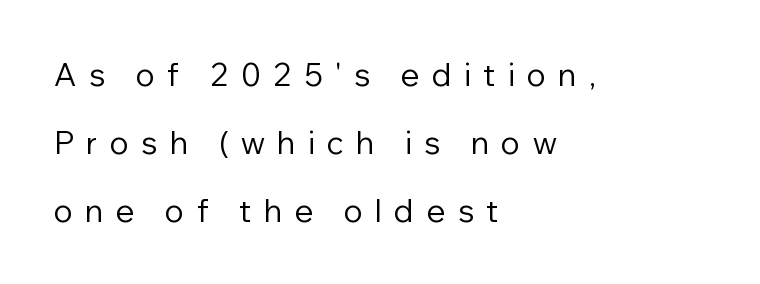
Q: Is the text bold? A: No.
Q: Is the text italic (slanted)? A: No, it is upright.
Q: Is the typeface a serif or a sans-serif typeface? A: Sans-serif.
Q: Is the text underlined? A: No.
Q: How is the paragraph aligned? A: Left-aligned.
Q: Is the spacing between letters normal or unusually wide? A: Unusually wide.
Q: Is the spacing between lines tight, normal or loose? A: Loose.
Q: Width (condensed, normal, or wide)? A: Normal.
Q: Stroke contrast? A: Low.
Q: x-height? A: Medium.
Q: Monospaced? A: No.
